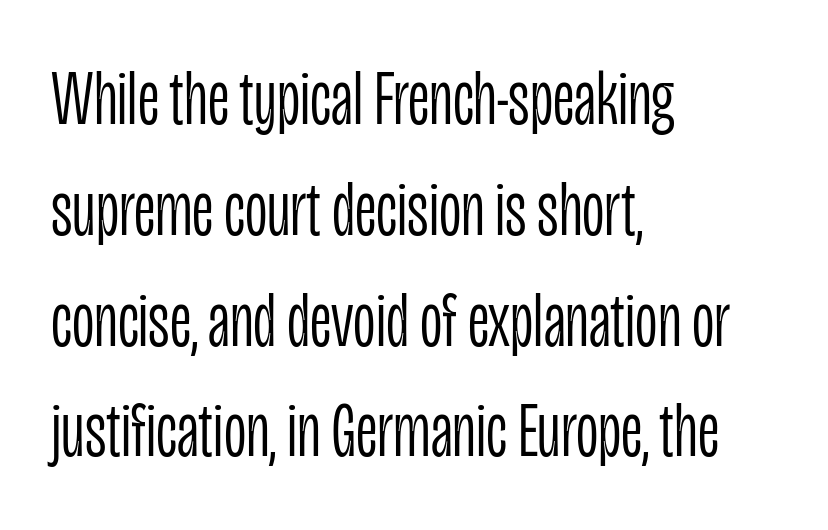
{"serif": "no", "italic": "no", "bold": "no", "weight": "light", "width": "condensed", "stroke_contrast": "low", "x_height": "large", "monospaced": "no", "underline": "no", "align": "left", "line_spacing": "normal", "line_spacing_ratio": 1.42, "letter_spacing": "normal", "letter_spacing_em": 0.0, "glyph_px": 78}
